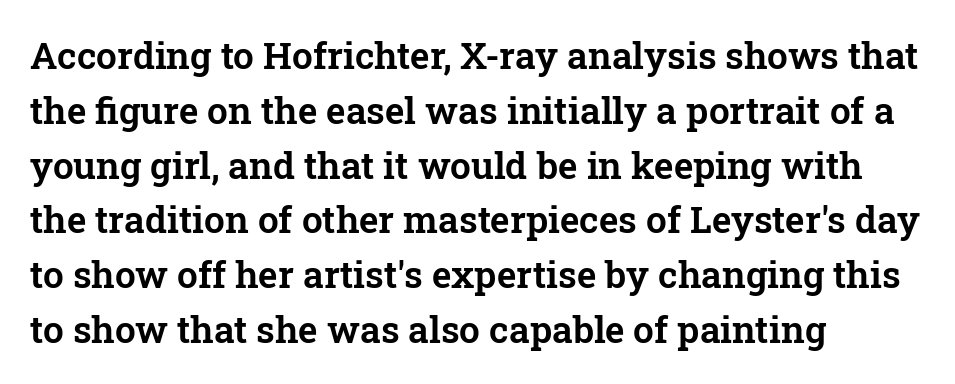
Q: Is the text italic (slanted)? A: No, it is upright.
Q: Is the typeface a serif or a sans-serif typeface? A: Serif.
Q: Is the text underlined? A: No.
Q: How is the paragraph aligned? A: Left-aligned.
Q: Is the spacing between letters normal or unusually wide? A: Normal.
Q: Is the spacing between lines tight, normal or loose? A: Normal.
Q: Width (condensed, normal, or wide)? A: Normal.
Q: Stroke contrast? A: Low.
Q: x-height? A: Medium.
Q: Monospaced? A: No.
